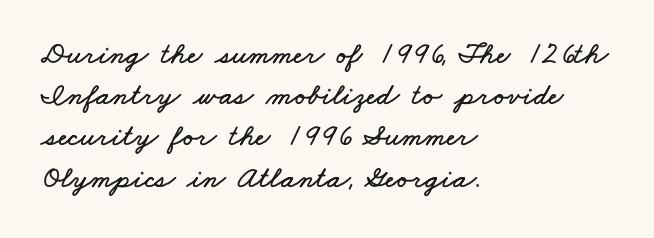
Line starts are locked; line ends wander. Here the designer chose a conventional face with non-uniform glyph widths. The area under the type is left untouched. Is the letter spacing exaggerated? No — it looks like the ordinary default.
